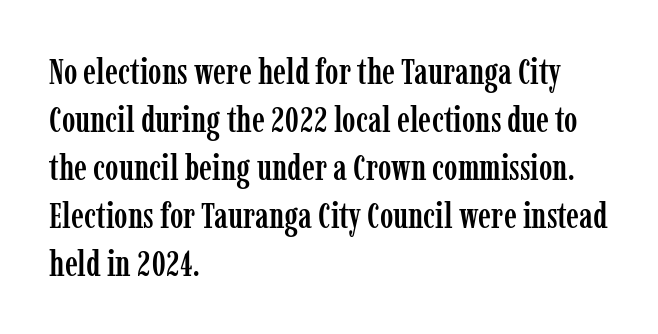
{"serif": "yes", "italic": "no", "width": "condensed", "stroke_contrast": "low", "x_height": "medium", "monospaced": "no", "underline": "no", "align": "left", "line_spacing": "normal", "line_spacing_ratio": 1.33, "letter_spacing": "normal", "letter_spacing_em": 0.0, "glyph_px": 36}
